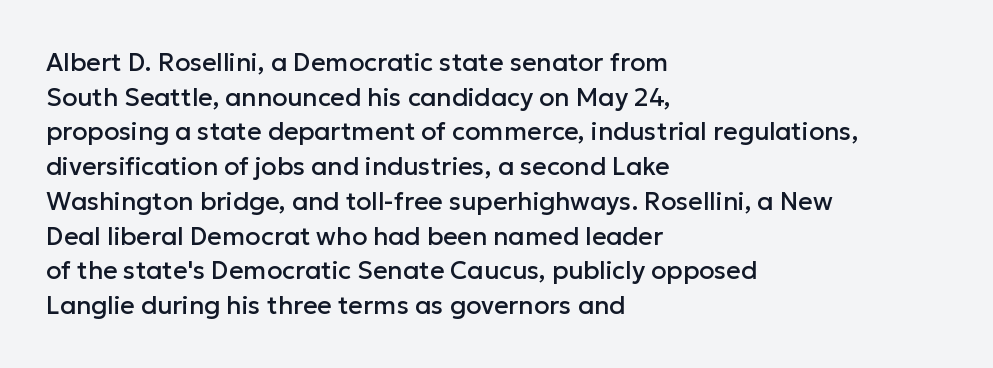
The image shows 25 px text type, upright; set left-aligned, normal line spacing (1.39x), normal letter spacing, not underlined.
